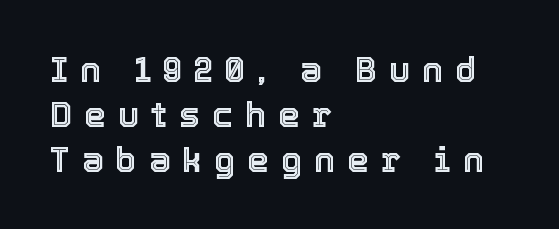
Q: Is the text italic (slanted)? A: No, it is upright.
Q: Is the text underlined? A: No.
Q: How is the paragraph aligned? A: Left-aligned.
Q: Is the spacing between letters normal or unusually wide? A: Unusually wide.
Q: Is the spacing between lines tight, normal or loose? A: Normal.
Q: Width (condensed, normal, or wide)? A: Normal.
Q: x-height? A: Medium.
Q: Monospaced? A: No.
